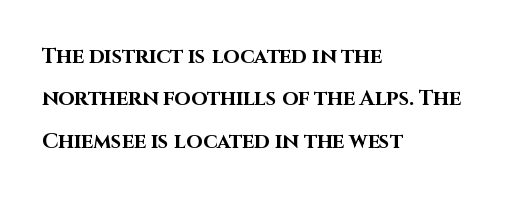
The image shows 21 px bold type, upright; set left-aligned, loose line spacing (2.02x), normal letter spacing, not underlined.
